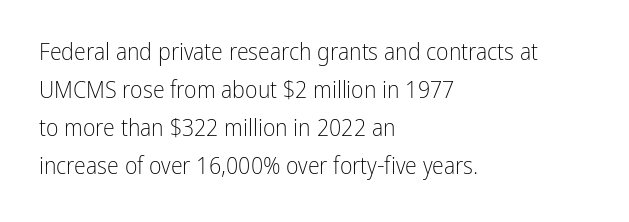
Q: Is the text bold? A: No.
Q: Is the text italic (slanted)? A: No, it is upright.
Q: Is the text underlined? A: No.
Q: How is the paragraph aligned? A: Left-aligned.
Q: Is the spacing between letters normal or unusually wide? A: Normal.
Q: Is the spacing between lines tight, normal or loose? A: Normal.
